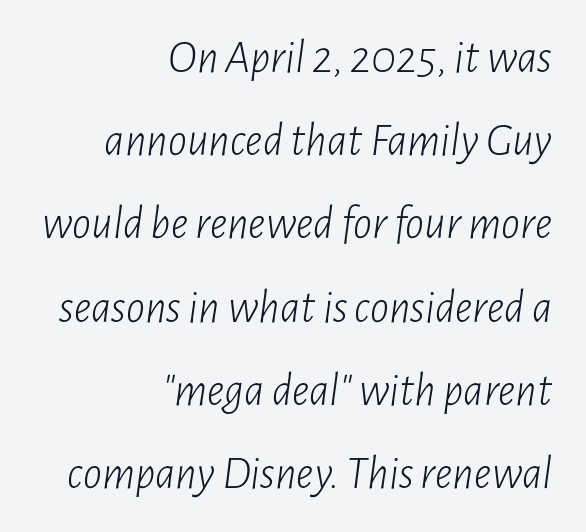
Q: Is the text bold? A: No.
Q: Is the text italic (slanted)? A: Yes, it leans right by about 7 degrees.
Q: Is the text underlined? A: No.
Q: How is the paragraph aligned? A: Right-aligned.
Q: Is the spacing between letters normal or unusually wide? A: Normal.
Q: Width (condensed, normal, or wide)? A: Condensed.
Q: Stroke contrast? A: Low.
Q: x-height? A: Medium.
Q: Monospaced? A: No.
